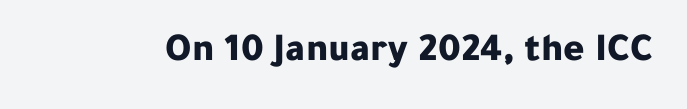
Q: Is the text bold? A: Yes.
Q: Is the text italic (slanted)? A: No, it is upright.
Q: Is the typeface a serif or a sans-serif typeface? A: Sans-serif.
Q: Is the text underlined? A: No.
Q: Is the spacing between letters normal or unusually wide? A: Normal.
Q: Width (condensed, normal, or wide)? A: Normal.
Q: Stroke contrast? A: Low.
Q: x-height? A: Medium.
Q: Monospaced? A: No.
